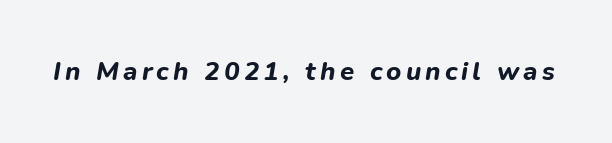
Q: Is the text bold? A: Yes.
Q: Is the text italic (slanted)? A: Yes, it leans right by about 9 degrees.
Q: Is the text underlined? A: No.
